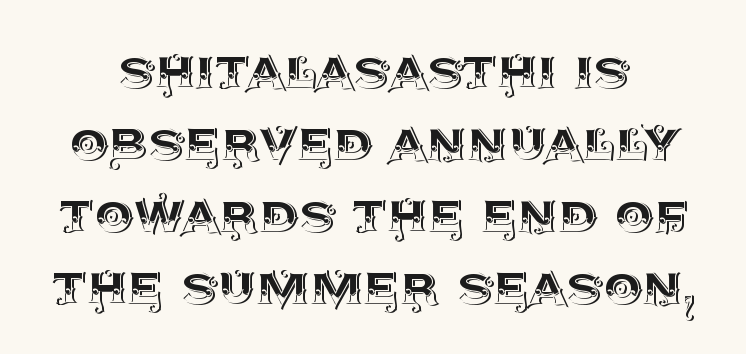
The image shows 62 px text type, upright; set line spacing 1.16x, normal letter spacing, not underlined; a large x-height.
